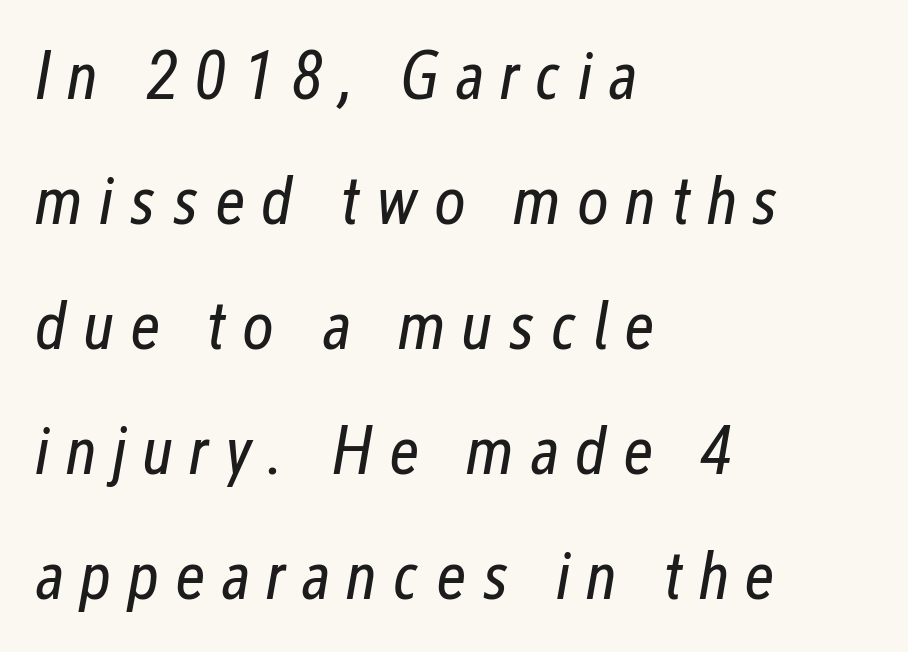
Glance below the letters and you will spot only blank space. Here the designer chose a conventional face with non-uniform glyph widths. Does extra space separate the letters? Yes, quite a lot of it. Weight: not bold — regular or lighter.
